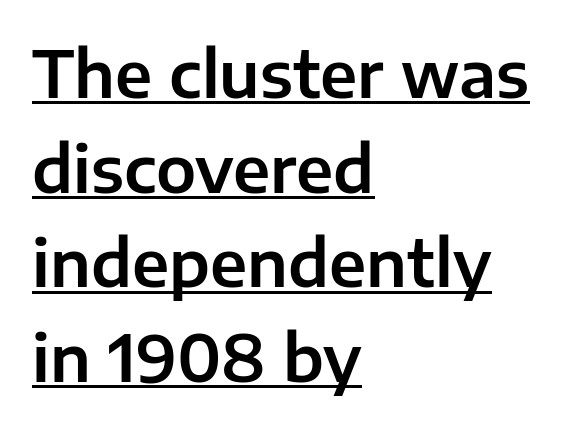
Visually the block forms a straight wall on the left and a jagged coastline on the right. The letters sit at their default tracking, neither squeezed nor spread. Notice how the stems are strictly vertical — no italics here. Summary of vertical rhythm: regular, with standard interline spacing.
